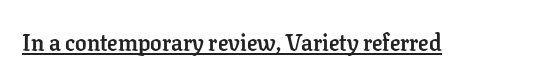
The image shows 23 px bold type, upright; set normal letter spacing, underlined.
